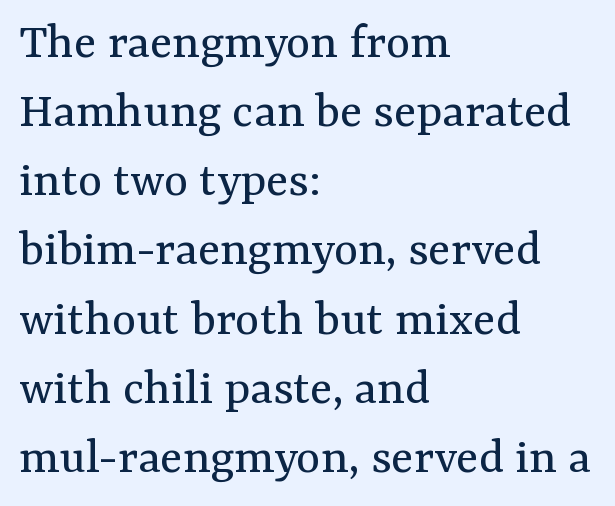
The image shows 52 px regular-weight serif type, upright; set left-aligned, normal line spacing (1.33x), normal letter spacing, not underlined; medium stroke contrast and a medium x-height.
